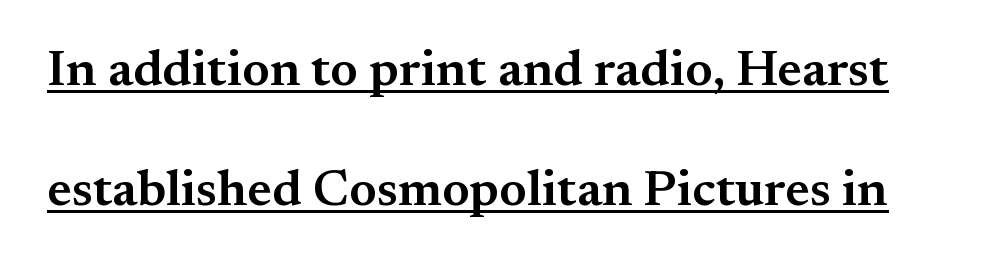
{"serif": "yes", "italic": "no", "bold": "semi", "weight": "semibold", "width": "normal", "stroke_contrast": "medium", "x_height": "small", "monospaced": "no", "underline": "yes", "line_spacing": "loose", "line_spacing_ratio": 2.36, "letter_spacing": "normal", "letter_spacing_em": 0.0, "glyph_px": 51}
